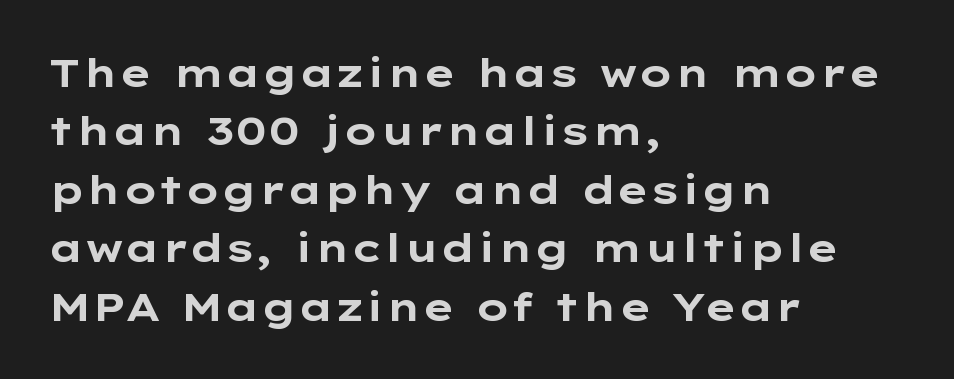
{"serif": "no", "italic": "no", "bold": "yes", "weight": "bold", "width": "wide", "stroke_contrast": "low", "x_height": "medium", "monospaced": "no", "underline": "no", "align": "left", "line_spacing": "normal", "line_spacing_ratio": 1.5, "letter_spacing": "normal", "letter_spacing_em": 0.0, "glyph_px": 39}
